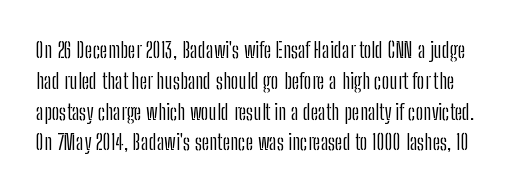
Q: Is the text bold? A: No.
Q: Is the text italic (slanted)? A: No, it is upright.
Q: Is the text underlined? A: No.
Q: Is the spacing between letters normal or unusually wide? A: Normal.
Q: Is the spacing between lines tight, normal or loose? A: Normal.
